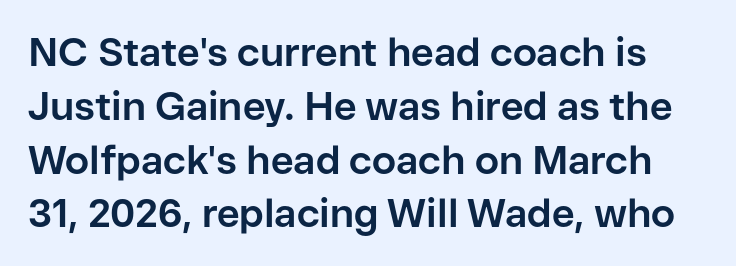
Q: Is the text bold? A: Yes.
Q: Is the text italic (slanted)? A: No, it is upright.
Q: Is the typeface a serif or a sans-serif typeface? A: Sans-serif.
Q: Is the text underlined? A: No.
Q: Is the spacing between letters normal or unusually wide? A: Normal.
Q: Is the spacing between lines tight, normal or loose? A: Normal.
Q: Width (condensed, normal, or wide)? A: Normal.
Q: Stroke contrast? A: Low.
Q: x-height? A: Medium.
Q: Monospaced? A: No.
